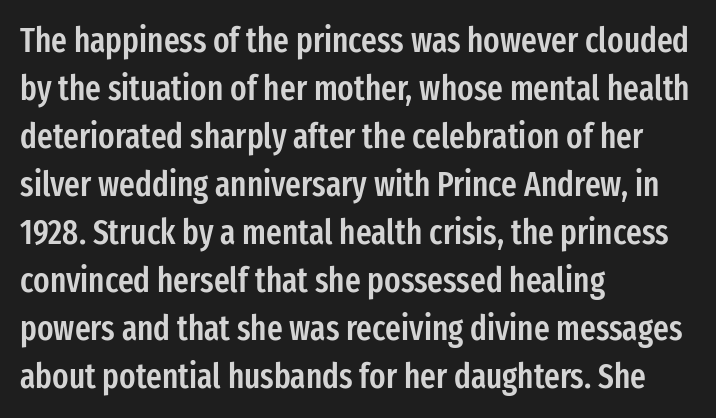
{"serif": "no", "italic": "no", "bold": "semi", "weight": "semibold", "width": "condensed", "stroke_contrast": "low", "x_height": "medium", "monospaced": "no", "underline": "no", "align": "left", "line_spacing": "normal", "line_spacing_ratio": 1.41, "letter_spacing": "normal", "letter_spacing_em": 0.0, "glyph_px": 34}
